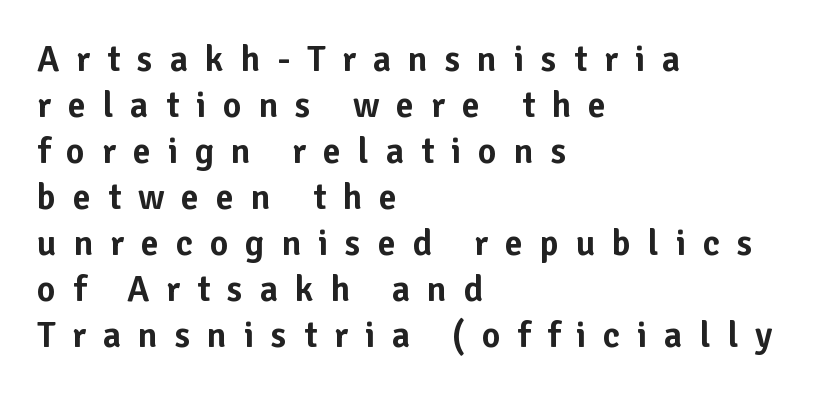
The image shows 36 px sans-serif type, upright; set left-aligned, normal line spacing (1.28x), unusually wide letter spacing (+0.47 em), not underlined; low stroke contrast and a medium x-height.
